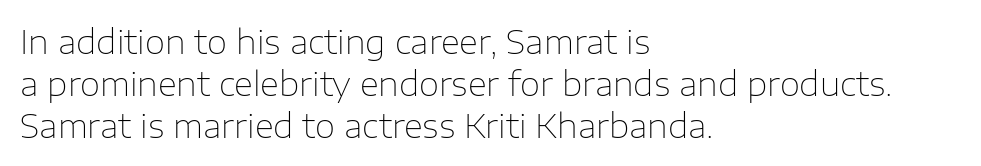
{"serif": "no", "italic": "no", "bold": "no", "weight": "thin", "width": "normal", "stroke_contrast": "low", "x_height": "medium", "monospaced": "no", "underline": "no", "align": "left", "line_spacing": "normal", "line_spacing_ratio": 1.27, "letter_spacing": "normal", "letter_spacing_em": 0.0, "glyph_px": 33}
